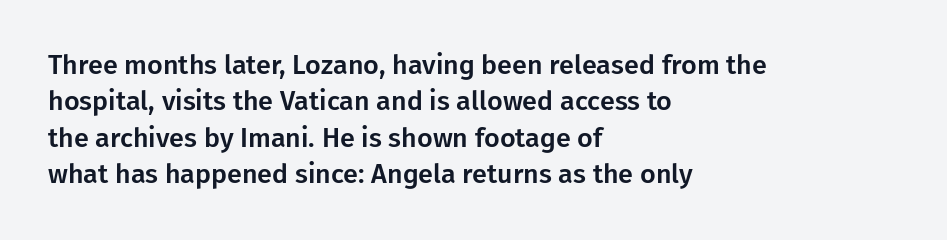
Q: Is the text italic (slanted)? A: No, it is upright.
Q: Is the text underlined? A: No.
Q: How is the paragraph aligned? A: Left-aligned.
Q: Is the spacing between letters normal or unusually wide? A: Normal.
Q: Is the spacing between lines tight, normal or loose? A: Normal.
